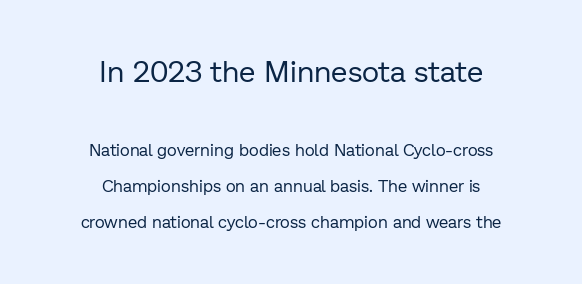
Q: Is the text bold? A: No.
Q: Is the text italic (slanted)? A: No, it is upright.
Q: Is the typeface a serif or a sans-serif typeface? A: Sans-serif.
Q: Is the text underlined? A: No.
Q: How is the paragraph aligned? A: Centered.
Q: Is the spacing between letters normal or unusually wide? A: Normal.
Q: Is the spacing between lines tight, normal or loose? A: Loose.
Q: Which block of text is set in a larger size, the first (top) or the second (bottom)? A: The first (top) one.
Q: Width (condensed, normal, or wide)? A: Normal.
Q: Stroke contrast? A: Low.
Q: x-height? A: Medium.
Q: Monospaced? A: No.
